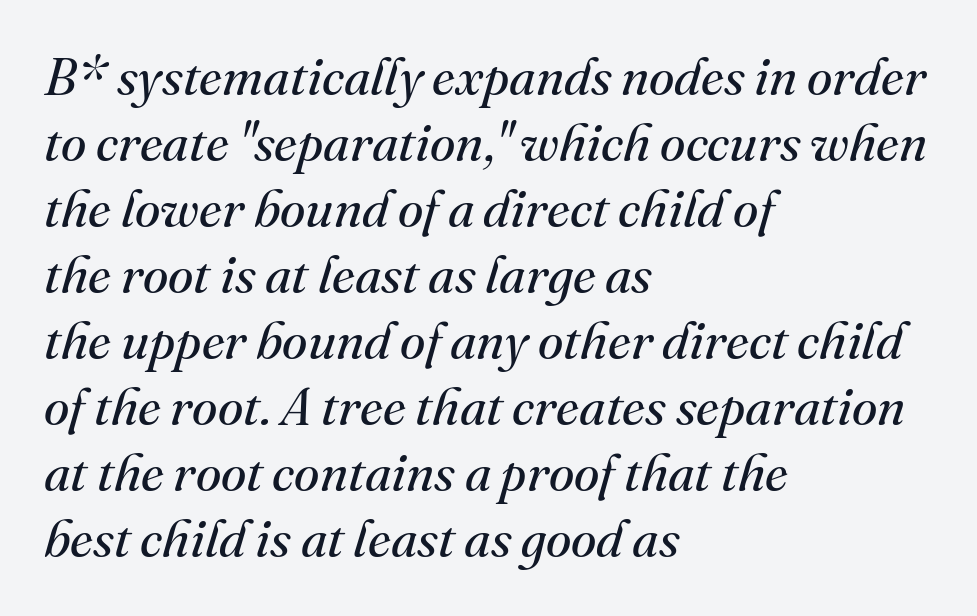
The image shows 52 px regular-weight serif type, italic (leaning right); set left-aligned, normal line spacing (1.27x), normal letter spacing, not underlined; medium stroke contrast and a small x-height.
